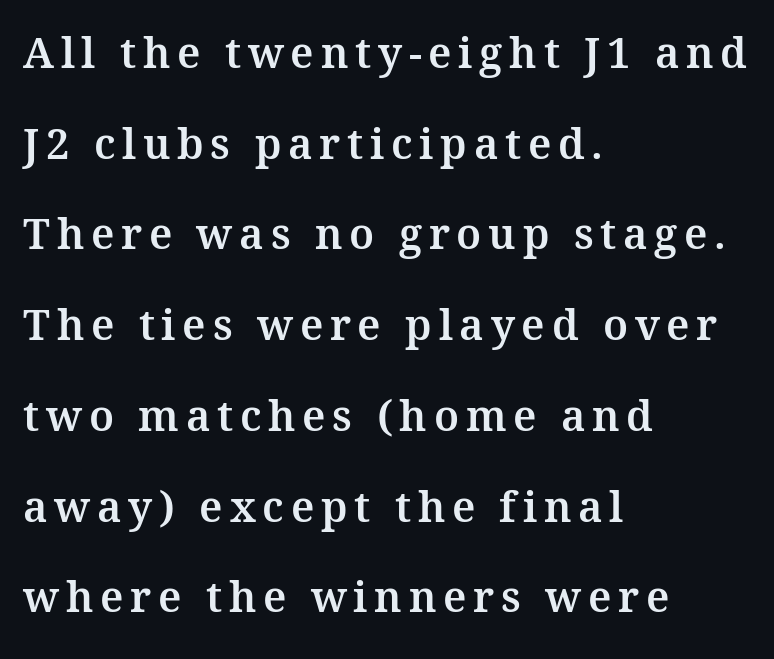
The image shows 42 px serif type, upright; set left-aligned, loose line spacing (2.16x), not underlined; medium stroke contrast and a medium x-height.
